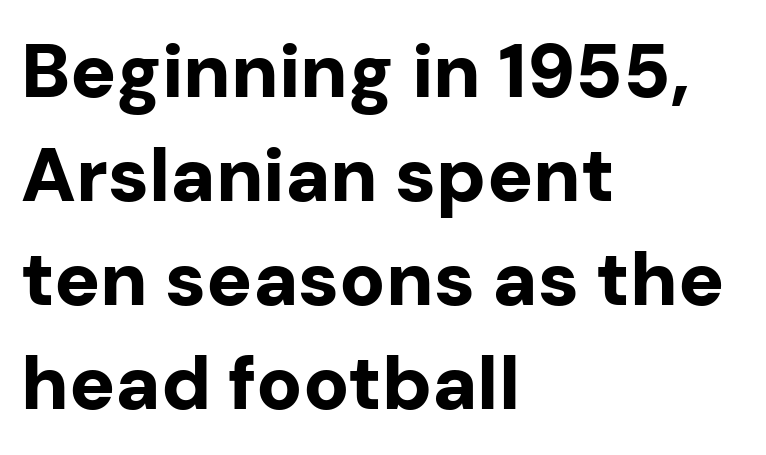
In CSS terms this would be text-align: left. The line-height multiplier appears to be the usual default. Does the lettering tilt? It doesn't — this is upright. Quick note: underline off.
